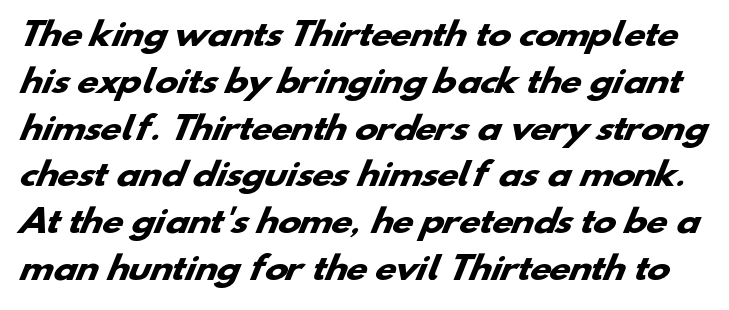
Nothing unusual about the tracking: characters are spaced as the font intends. This rendering features lettering with no underline. The face used here is proportionally spaced, like ordinary book or web type. Students, observe: this is what conventionally led text looks like. Look at the stroke-to-counter ratio: heavy, a bold. Font category for this specimen: sans-serif.
